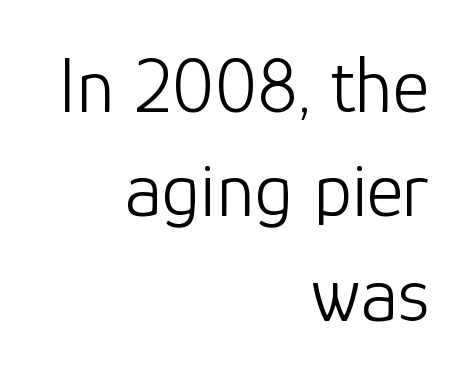
Is there any slant? The stems are plumb. Compared with a typical body face, this is equally light or lighter still. Layout note: lines flush right. These lines sit exactly where default settings would place them. Varying glyph widths throughout — classic text-font behaviour.
